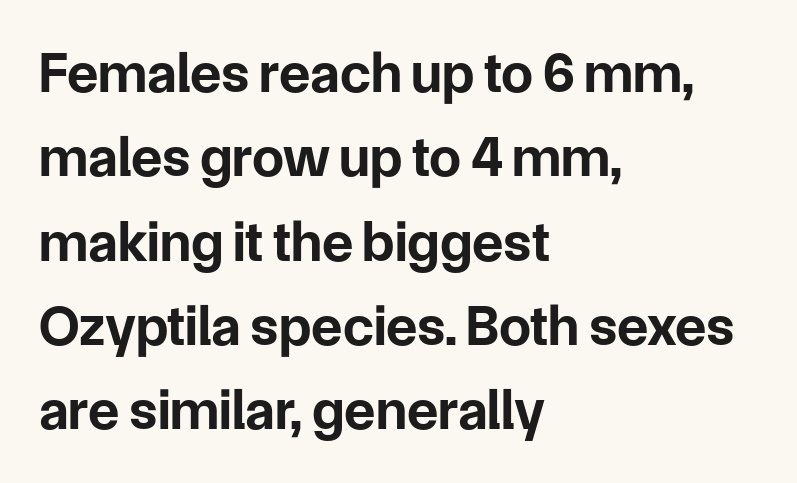
Q: Is the text bold? A: Yes.
Q: Is the text italic (slanted)? A: No, it is upright.
Q: Is the typeface a serif or a sans-serif typeface? A: Sans-serif.
Q: Is the text underlined? A: No.
Q: How is the paragraph aligned? A: Left-aligned.
Q: Is the spacing between letters normal or unusually wide? A: Normal.
Q: Is the spacing between lines tight, normal or loose? A: Normal.
Q: Width (condensed, normal, or wide)? A: Normal.
Q: Stroke contrast? A: Low.
Q: x-height? A: Medium.
Q: Monospaced? A: No.
